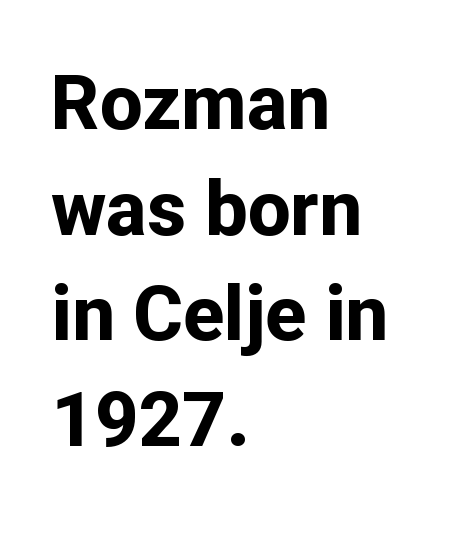
Q: Is the text bold? A: Yes.
Q: Is the text italic (slanted)? A: No, it is upright.
Q: Is the typeface a serif or a sans-serif typeface? A: Sans-serif.
Q: Is the text underlined? A: No.
Q: How is the paragraph aligned? A: Left-aligned.
Q: Is the spacing between letters normal or unusually wide? A: Normal.
Q: Is the spacing between lines tight, normal or loose? A: Normal.
Q: Width (condensed, normal, or wide)? A: Normal.
Q: Stroke contrast? A: Low.
Q: x-height? A: Medium.
Q: Monospaced? A: No.
